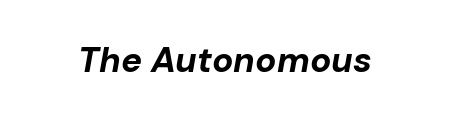
The face used here has the dense, thick strokes of a bold. Posture: slanted. The gaps between neighbouring characters are ordinary and unremarkable. Nobody drew a line under any word here. This sample has the flowing, uneven cadence of proportional lettering.
